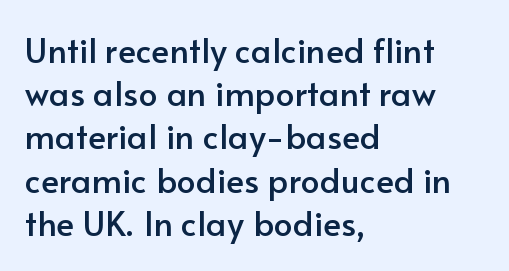
The image shows 34 px sans-serif type, upright; set left-aligned, normal line spacing (1.27x), normal letter spacing, not underlined; low stroke contrast and a small x-height.
